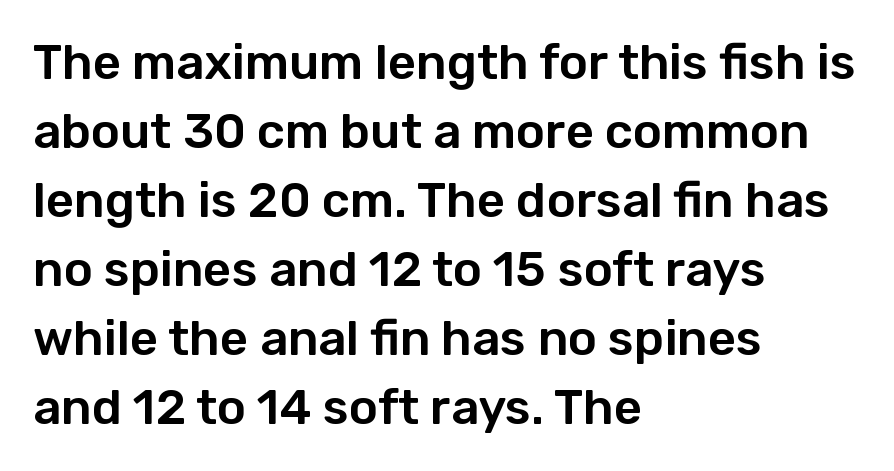
The image shows 49 px sans-serif type, upright; set left-aligned, normal line spacing (1.41x), normal letter spacing, not underlined; low stroke contrast and a medium x-height.
